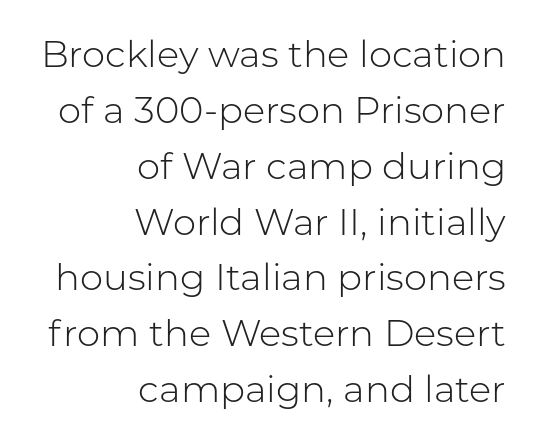
The image shows 37 px light sans-serif type, upright; set right-aligned, normal line spacing (1.51x), normal letter spacing, not underlined; low stroke contrast and a medium x-height.
